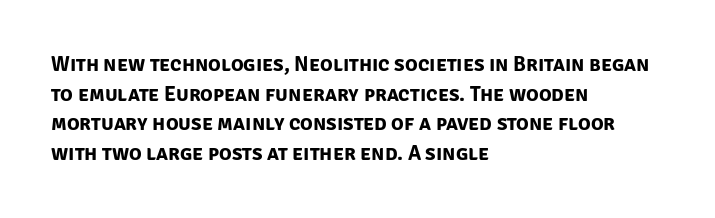
This sample uses plain, unmodified letter spacing. Plain, unruled lines of type. Notice how the passage keeps a crisp vertical edge on the left only. The line-height multiplier appears to be the usual default. You'd pick this weight for a headline — it's a proper bold.
